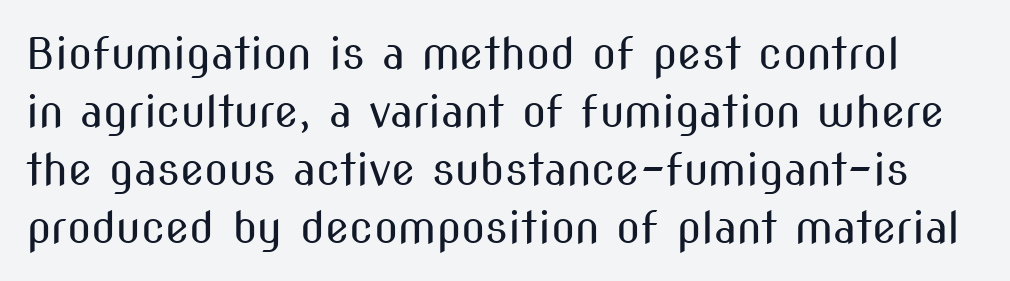
{"serif": "no", "italic": "no", "bold": "no", "weight": "regular", "width": "condensed", "stroke_contrast": "medium", "x_height": "medium", "monospaced": "no", "underline": "no", "line_spacing": "normal", "line_spacing_ratio": 1.32, "letter_spacing": "normal", "letter_spacing_em": 0.0, "glyph_px": 44}
